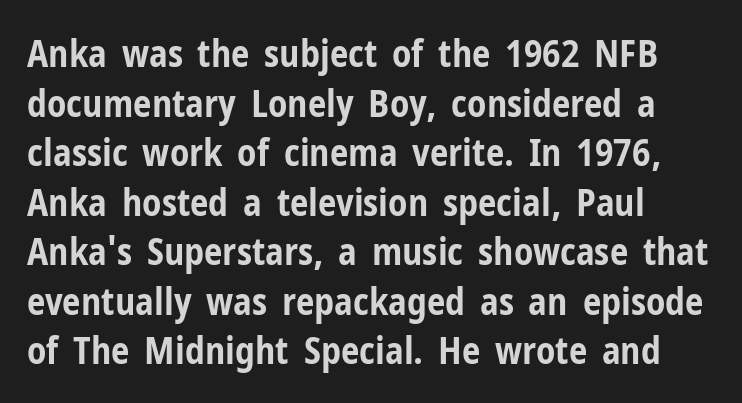
Q: Is the text bold? A: Yes.
Q: Is the text italic (slanted)? A: No, it is upright.
Q: Is the typeface a serif or a sans-serif typeface? A: Sans-serif.
Q: Is the text underlined? A: No.
Q: How is the paragraph aligned? A: Left-aligned.
Q: Is the spacing between letters normal or unusually wide? A: Normal.
Q: Is the spacing between lines tight, normal or loose? A: Normal.
Q: Width (condensed, normal, or wide)? A: Condensed.
Q: Stroke contrast? A: Low.
Q: x-height? A: Medium.
Q: Monospaced? A: No.
